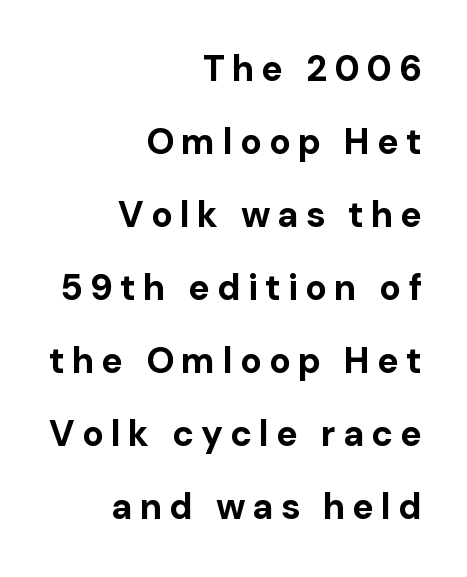
Q: Is the text bold? A: Yes.
Q: Is the text italic (slanted)? A: No, it is upright.
Q: Is the typeface a serif or a sans-serif typeface? A: Sans-serif.
Q: Is the text underlined? A: No.
Q: How is the paragraph aligned? A: Right-aligned.
Q: Is the spacing between letters normal or unusually wide? A: Unusually wide.
Q: Is the spacing between lines tight, normal or loose? A: Loose.
Q: Width (condensed, normal, or wide)? A: Normal.
Q: Stroke contrast? A: Low.
Q: x-height? A: Medium.
Q: Monospaced? A: No.
